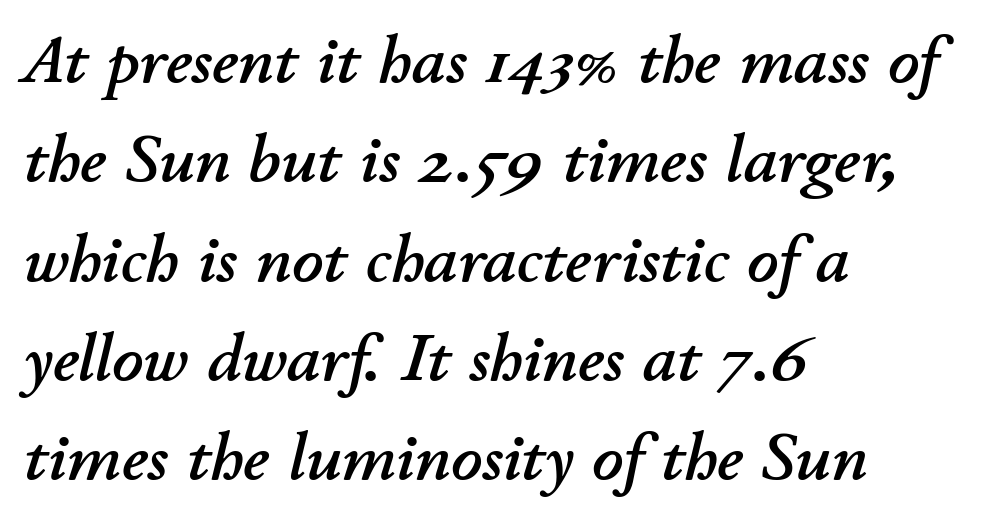
The lines sit at an ordinary, default distance from one another. Spacing verdict: proportional, widths tailored to each character. Is the letter spacing exaggerated? No — it looks like the ordinary default. Notice how the stems are inclined rather than vertical — that's the hallmark of italics.
